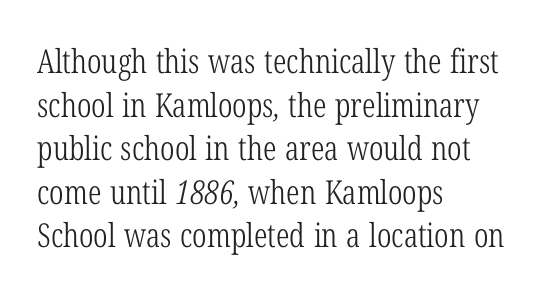
{"serif": "yes", "bold": "no", "weight": "light", "width": "condensed", "stroke_contrast": "low", "x_height": "medium", "monospaced": "no", "underline": "no", "align": "left", "line_spacing": "normal", "line_spacing_ratio": 1.32, "letter_spacing": "normal", "letter_spacing_em": 0.0, "glyph_px": 33}
